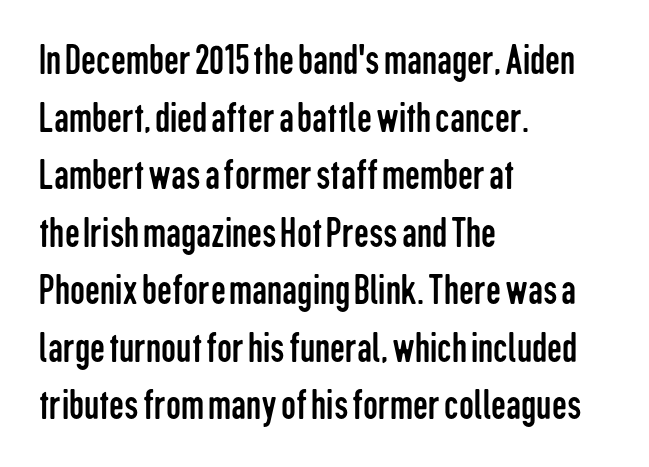
The image shows 42 px regular-weight, condensed sans-serif type, upright; set left-aligned, normal line spacing (1.37x), normal letter spacing, not underlined; low stroke contrast and a medium x-height.
